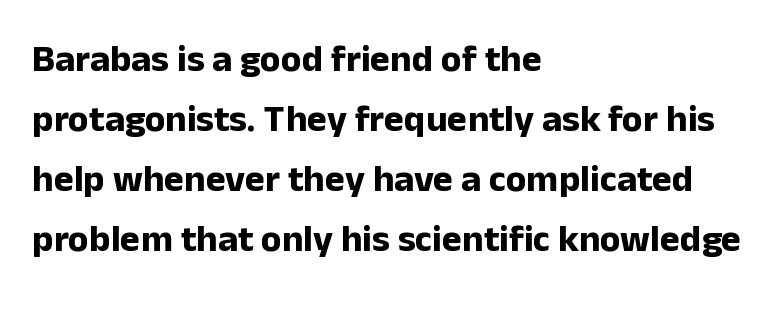
The image shows 38 px bold sans-serif type, upright; set left-aligned, normal line spacing (1.58x), normal letter spacing, not underlined; low stroke contrast and a medium x-height.
